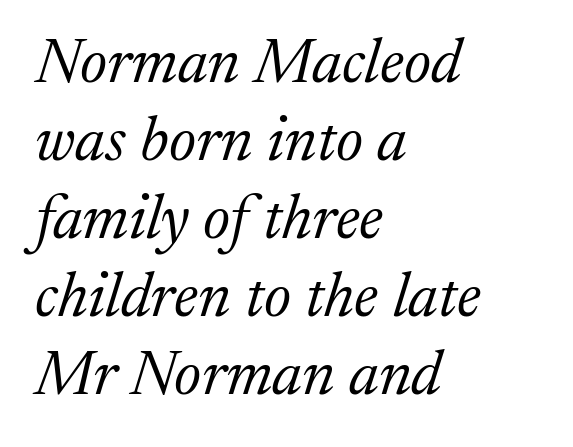
{"serif": "yes", "italic": "yes", "lean": "right", "slant_degrees": 17, "bold": "no", "weight": "light", "width": "normal", "stroke_contrast": "medium", "x_height": "medium", "monospaced": "no", "underline": "no", "align": "left", "line_spacing_ratio": 1.24, "letter_spacing": "normal", "letter_spacing_em": 0.0, "glyph_px": 63}
